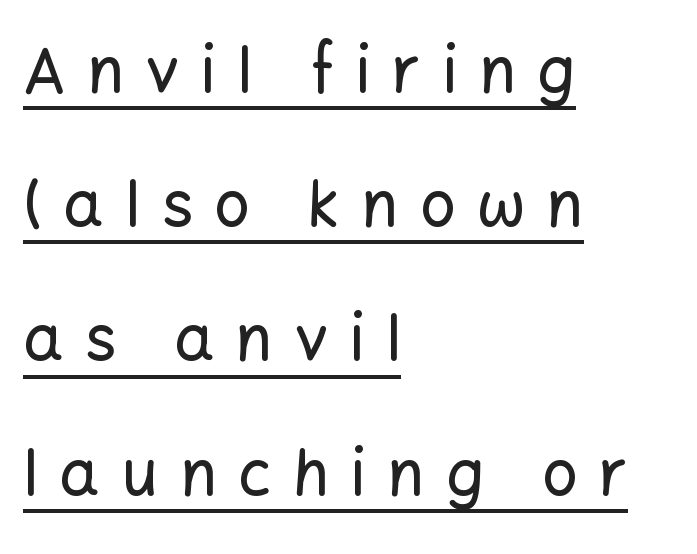
The image shows 63 px sans-serif type, upright; set left-aligned, loose line spacing (2.13x), unusually wide letter spacing (+0.34 em), underlined; low stroke contrast and a medium x-height.
